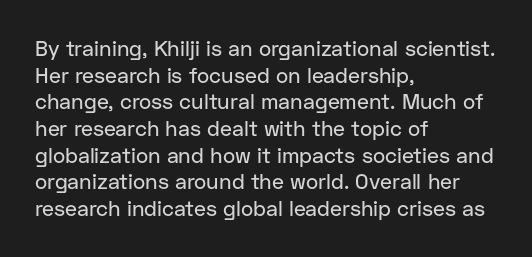
Q: Is the text italic (slanted)? A: No, it is upright.
Q: Is the text underlined? A: No.
Q: How is the paragraph aligned? A: Left-aligned.
Q: Is the spacing between letters normal or unusually wide? A: Normal.
Q: Is the spacing between lines tight, normal or loose? A: Normal.
